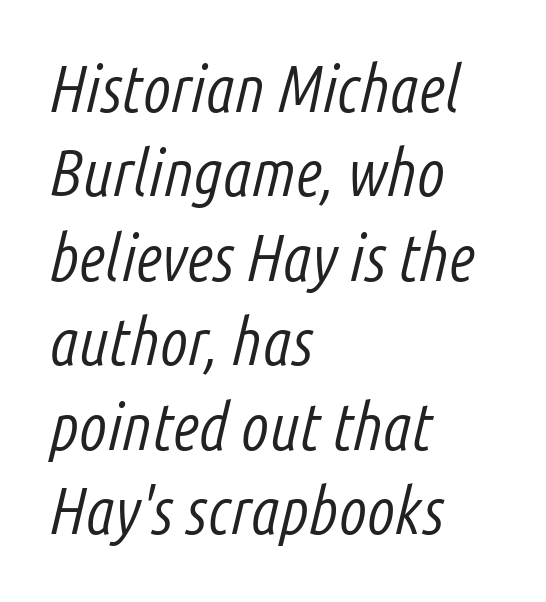
{"italic": "yes", "lean": "right", "slant_degrees": 14, "bold": "no", "weight": "light", "width": "condensed", "stroke_contrast": "low", "x_height": "medium", "monospaced": "no", "underline": "no", "align": "left", "line_spacing": "normal", "line_spacing_ratio": 1.3, "letter_spacing": "normal", "letter_spacing_em": 0.0, "glyph_px": 65}
